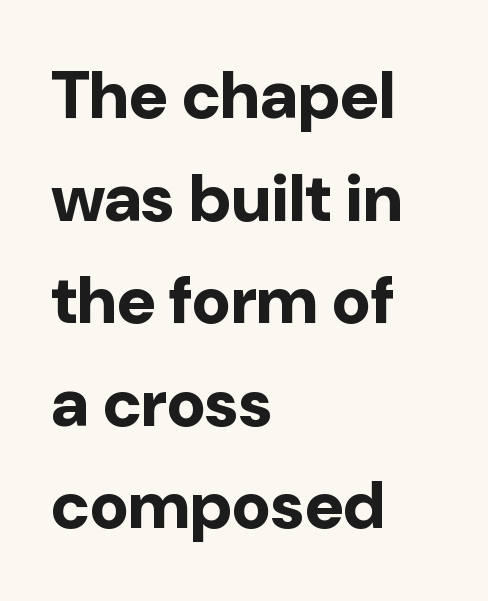
{"serif": "no", "italic": "no", "bold": "yes", "weight": "bold", "width": "normal", "stroke_contrast": "low", "x_height": "medium", "monospaced": "no", "underline": "no", "align": "left", "line_spacing": "normal", "line_spacing_ratio": 1.53, "letter_spacing": "normal", "letter_spacing_em": 0.0, "glyph_px": 67}
